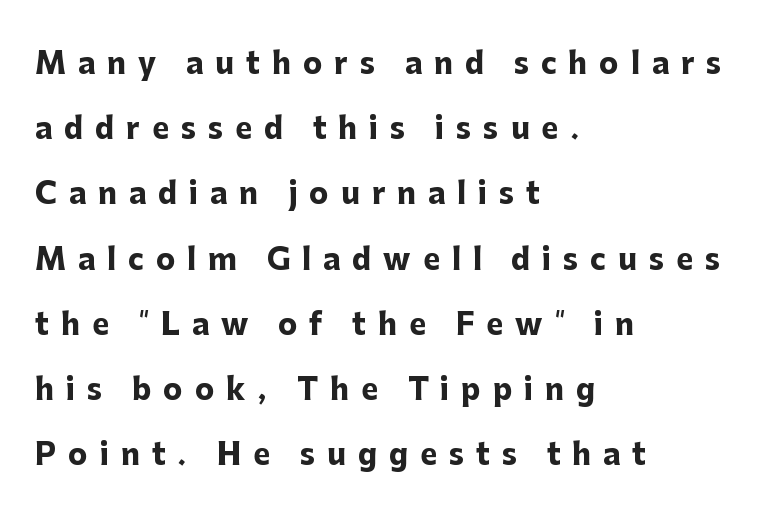
Q: Is the text bold? A: Yes.
Q: Is the text italic (slanted)? A: No, it is upright.
Q: Is the typeface a serif or a sans-serif typeface? A: Sans-serif.
Q: Is the text underlined? A: No.
Q: How is the paragraph aligned? A: Left-aligned.
Q: Is the spacing between letters normal or unusually wide? A: Unusually wide.
Q: Is the spacing between lines tight, normal or loose? A: Loose.
Q: Width (condensed, normal, or wide)? A: Normal.
Q: Stroke contrast? A: Low.
Q: x-height? A: Medium.
Q: Monospaced? A: No.
